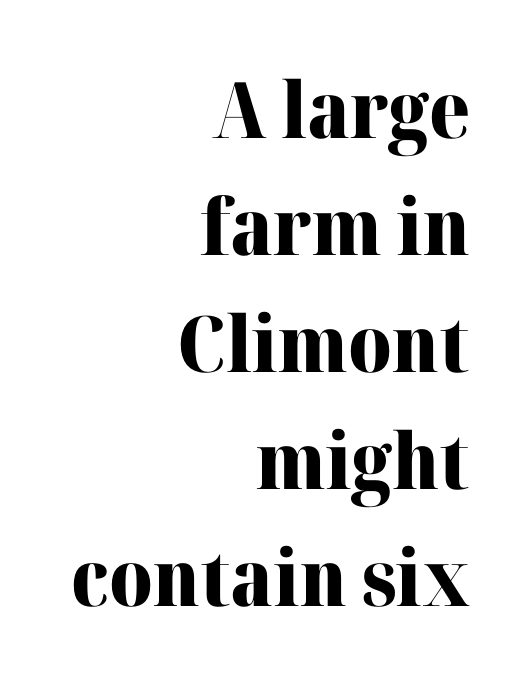
The image shows 78 px heavy serif type, upright; set right-aligned, normal line spacing (1.5x), normal letter spacing, not underlined; high stroke contrast and a medium x-height.
